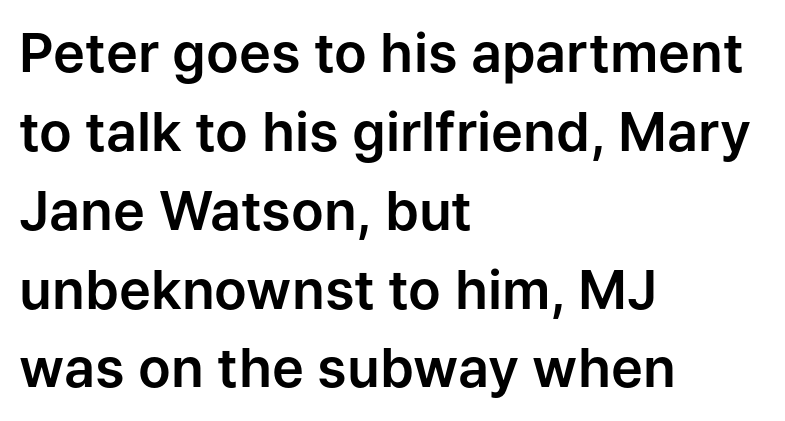
{"serif": "no", "italic": "no", "width": "normal", "stroke_contrast": "low", "x_height": "medium", "monospaced": "no", "underline": "no", "align": "left", "line_spacing": "normal", "line_spacing_ratio": 1.46, "letter_spacing": "normal", "letter_spacing_em": 0.0, "glyph_px": 54}
